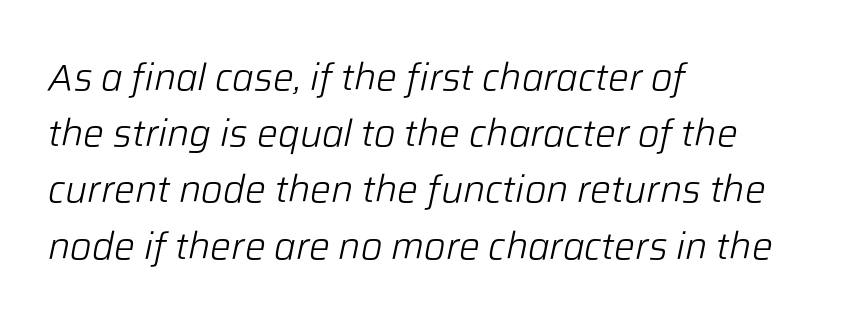
Quick note: interline space is typical. A classic flush-left, rag-right setting is used for this passage. In terms of posture, this sample is oblique. Stroke mass is kept to a normal reading level or below. This sample has the flowing, uneven cadence of proportional lettering.
